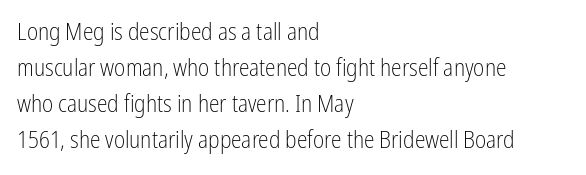
Q: Is the text bold? A: No.
Q: Is the text italic (slanted)? A: No, it is upright.
Q: Is the text underlined? A: No.
Q: How is the paragraph aligned? A: Left-aligned.
Q: Is the spacing between letters normal or unusually wide? A: Normal.
Q: Is the spacing between lines tight, normal or loose? A: Normal.
